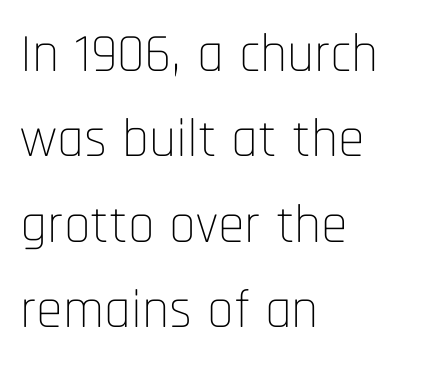
Q: Is the text bold? A: No.
Q: Is the text italic (slanted)? A: No, it is upright.
Q: Is the typeface a serif or a sans-serif typeface? A: Sans-serif.
Q: Is the text underlined? A: No.
Q: How is the paragraph aligned? A: Left-aligned.
Q: Is the spacing between letters normal or unusually wide? A: Normal.
Q: Is the spacing between lines tight, normal or loose? A: Normal.
Q: Width (condensed, normal, or wide)? A: Condensed.
Q: Stroke contrast? A: Low.
Q: x-height? A: Large.
Q: Monospaced? A: No.
